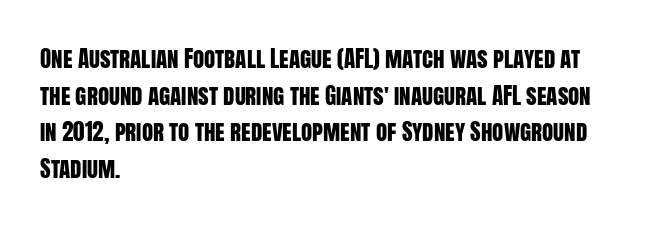
{"italic": "no", "underline": "no", "align": "left", "line_spacing": "normal", "line_spacing_ratio": 1.59, "letter_spacing": "normal", "letter_spacing_em": 0.0, "glyph_px": 23}
